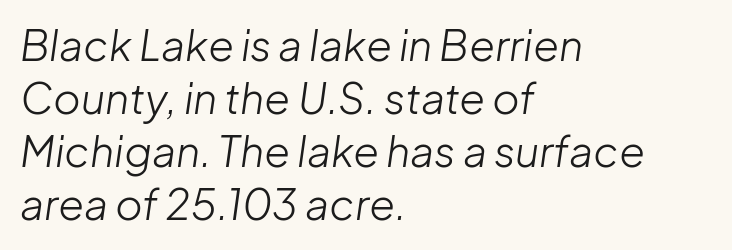
The passage shown stacks its lines at a standard gap. The glyphs are unaccompanied by any horizontal stroke below them. These lines are set flush left with a ragged right edge. The typesetting does not lean heavy: it is not bold. The rendering applies a slant to the glyphs.
